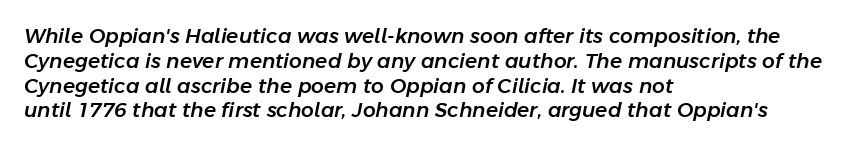
The image shows 20 px text type, italic (leaning right); set left-aligned, line spacing 1.24x, normal letter spacing, not underlined.
